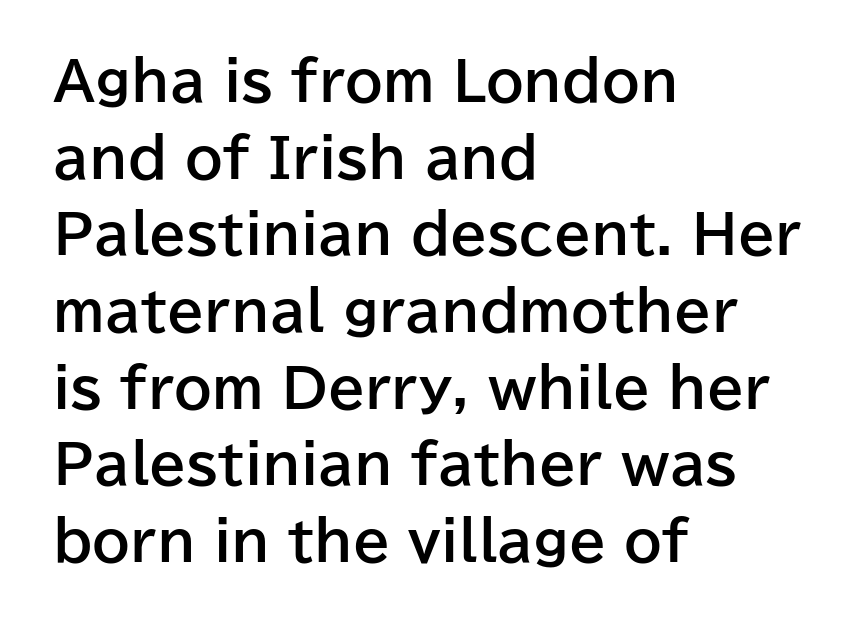
The image shows 54 px bold sans-serif type, upright; set left-aligned, normal line spacing (1.42x), normal letter spacing, not underlined; low stroke contrast and a medium x-height.
